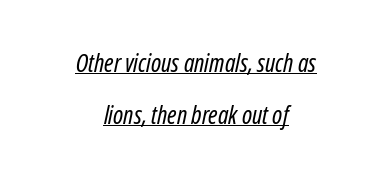
The typesetting does not lean heavy: it is not bold. Honestly, the letter spacing is just normal — you wouldn't notice it. Characters are canted at an angle relative to the baseline's perpendicular. Honestly, the underline is the first thing you notice here. The passage is arranged like a title page — every line centered. Airy leading.
